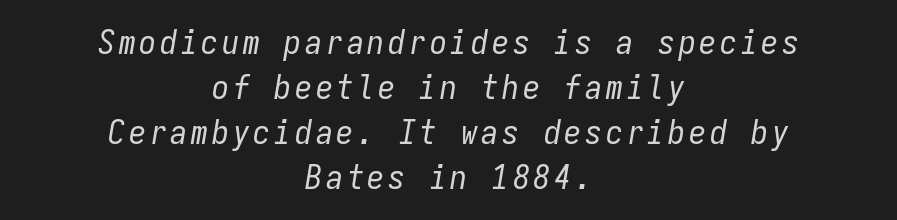
The cut favours lightness, reaching ordinary text weight at its darkest. This sample is center-justified, so both line endings float freely. Quick note: italic. Compared with typical paragraphs, the rows here are spaced about the same. Think of a typewriter: that constant character pitch is what you see here. The space beneath each line is pristine and unruled.
